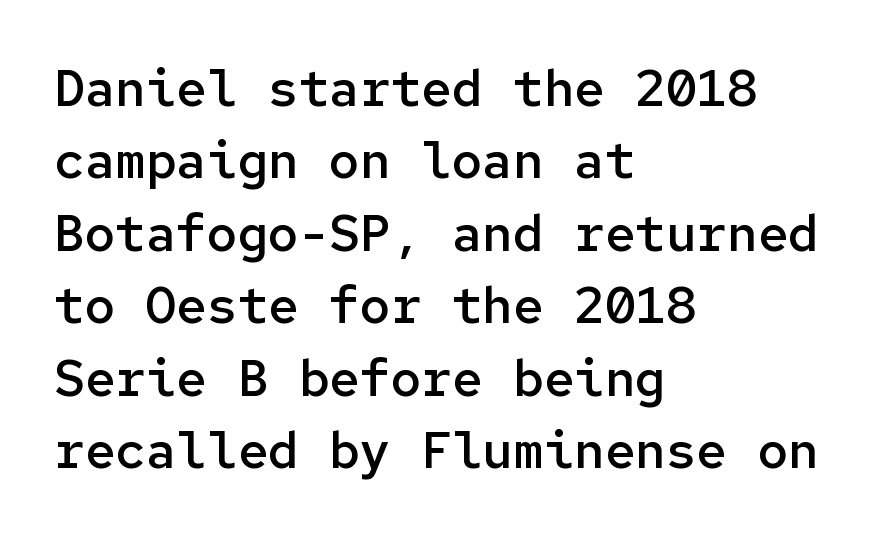
{"serif": "no", "italic": "no", "bold": "semi", "weight": "semibold", "width": "normal", "stroke_contrast": "low", "x_height": "medium", "monospaced": "yes", "underline": "no", "align": "left", "line_spacing": "normal", "line_spacing_ratio": 1.42, "letter_spacing": "normal", "letter_spacing_em": 0.0, "glyph_px": 51}
